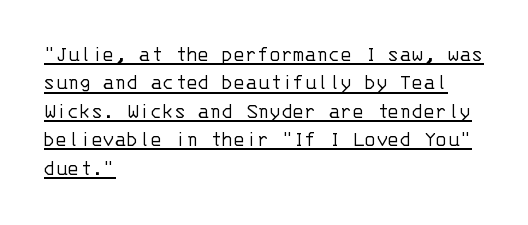
Q: Is the text bold? A: No.
Q: Is the text italic (slanted)? A: No, it is upright.
Q: Is the text underlined? A: Yes.
Q: How is the paragraph aligned? A: Left-aligned.
Q: Is the spacing between letters normal or unusually wide? A: Normal.
Q: Is the spacing between lines tight, normal or loose? A: Normal.
